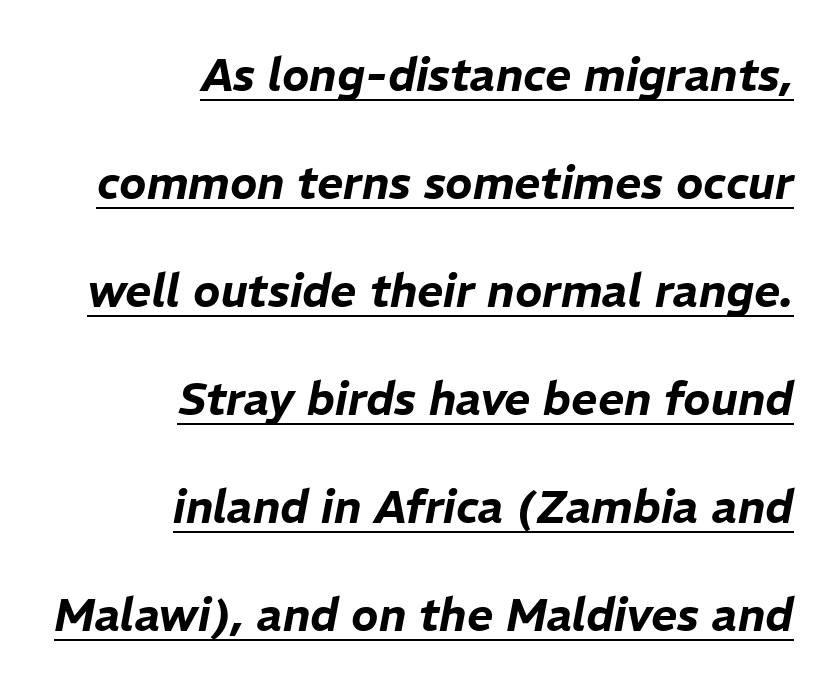
The image shows 45 px text type, italic (leaning right); set right-aligned, loose line spacing (2.4x), normal letter spacing, underlined; low stroke contrast and a medium x-height.
